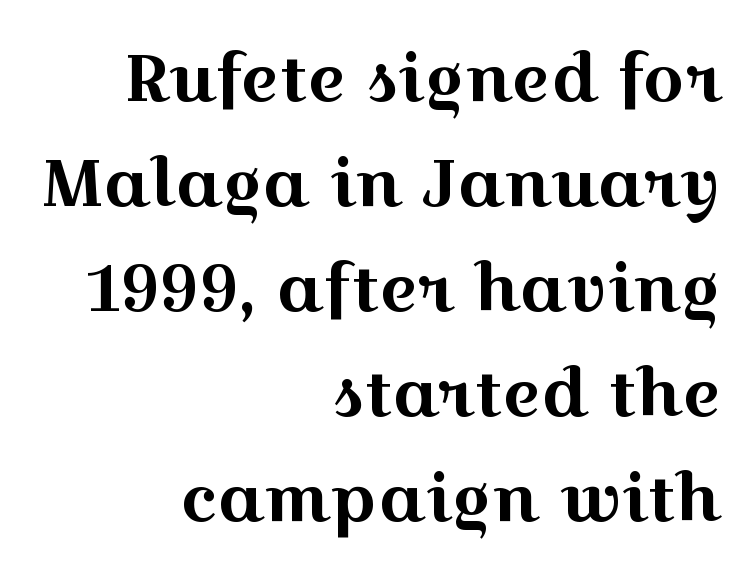
Q: Is the text italic (slanted)? A: No, it is upright.
Q: Is the typeface a serif or a sans-serif typeface? A: Serif.
Q: Is the text underlined? A: No.
Q: How is the paragraph aligned? A: Right-aligned.
Q: Is the spacing between letters normal or unusually wide? A: Normal.
Q: Is the spacing between lines tight, normal or loose? A: Normal.
Q: Width (condensed, normal, or wide)? A: Wide.
Q: x-height? A: Medium.
Q: Monospaced? A: No.
